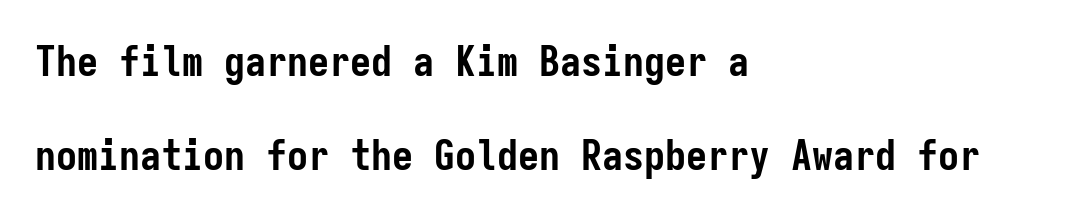
{"serif": "no", "italic": "no", "bold": "yes", "weight": "semibold", "width": "condensed", "stroke_contrast": "low", "x_height": "medium", "monospaced": "yes", "underline": "no", "align": "left", "line_spacing": "loose", "line_spacing_ratio": 2.24, "letter_spacing": "normal", "letter_spacing_em": 0.0, "glyph_px": 42}
